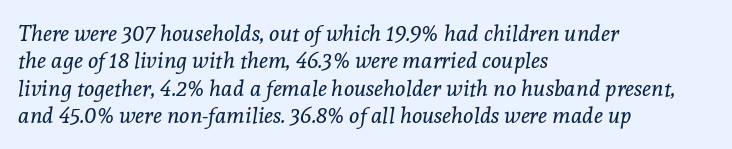
A bare baseline throughout the passage. Italic? Definitely — the glyphs are oblique. Horizontally, the lines are justified to the leading edge only. Weight: not bold — regular or lighter.
